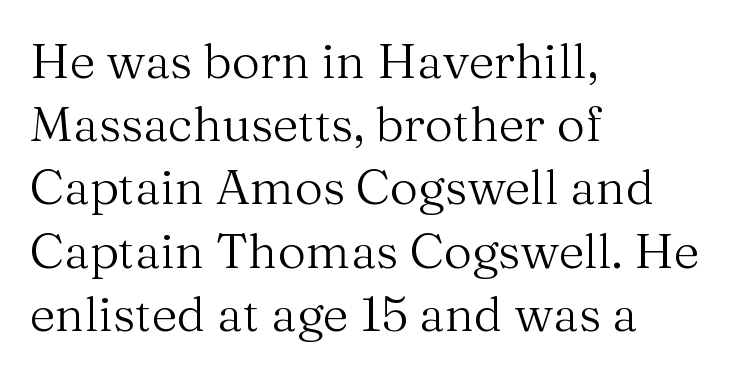
{"serif": "yes", "italic": "no", "bold": "no", "weight": "regular", "width": "normal", "stroke_contrast": "medium", "x_height": "medium", "monospaced": "no", "underline": "no", "align": "left", "line_spacing": "normal", "line_spacing_ratio": 1.29, "letter_spacing": "normal", "letter_spacing_em": 0.0, "glyph_px": 49}
